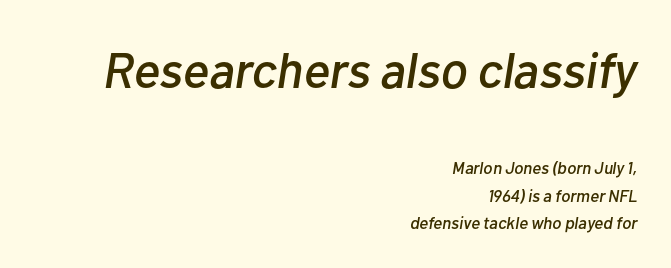
Q: Is the text italic (slanted)? A: Yes, it leans right by about 10 degrees.
Q: Is the text underlined? A: No.
Q: How is the paragraph aligned? A: Right-aligned.
Q: Is the spacing between letters normal or unusually wide? A: Normal.
Q: Is the spacing between lines tight, normal or loose? A: Normal.
Q: Which block of text is set in a larger size, the first (top) or the second (bottom)? A: The first (top) one.
Q: Width (condensed, normal, or wide)? A: Normal.
Q: Stroke contrast? A: Low.
Q: x-height? A: Medium.
Q: Monospaced? A: No.
